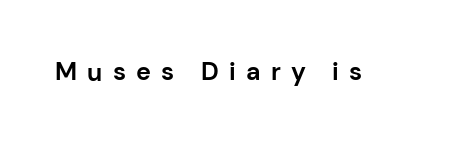
{"italic": "no", "bold": "yes", "underline": "no", "letter_spacing": "wide", "letter_spacing_em": 0.41, "glyph_px": 25}
